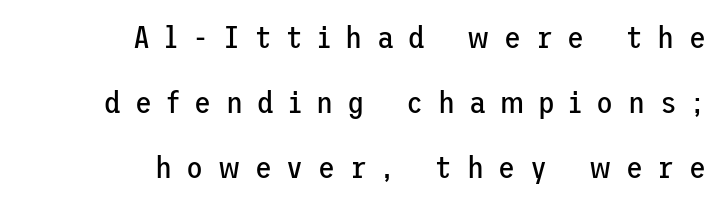
Q: Is the text bold? A: No.
Q: Is the text italic (slanted)? A: No, it is upright.
Q: Is the typeface a serif or a sans-serif typeface? A: Sans-serif.
Q: Is the text underlined? A: No.
Q: How is the paragraph aligned? A: Right-aligned.
Q: Is the spacing between letters normal or unusually wide? A: Unusually wide.
Q: Is the spacing between lines tight, normal or loose? A: Loose.
Q: Width (condensed, normal, or wide)? A: Normal.
Q: Stroke contrast? A: Low.
Q: x-height? A: Medium.
